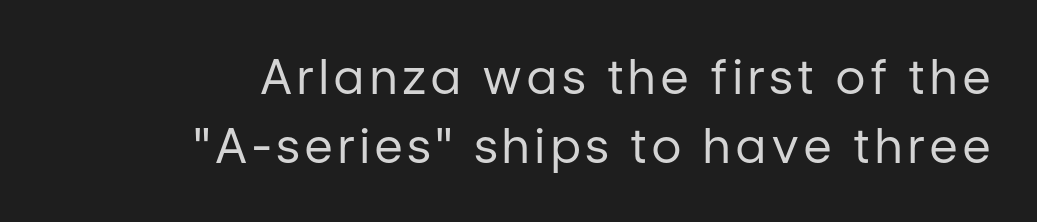
The image shows 48 px regular-weight sans-serif type, upright; set right-aligned, normal line spacing (1.43x), not underlined; low stroke contrast and a medium x-height.
